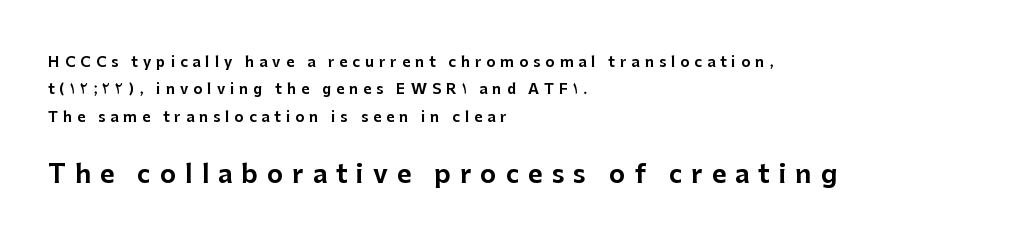
{"italic": "no", "underline": "no", "align": "left", "line_spacing": "loose", "line_spacing_ratio": 1.96, "letter_spacing": "wide", "letter_spacing_em": 0.36, "larger_block": "second", "size_ratio": 1.79, "glyph_px": 25}
